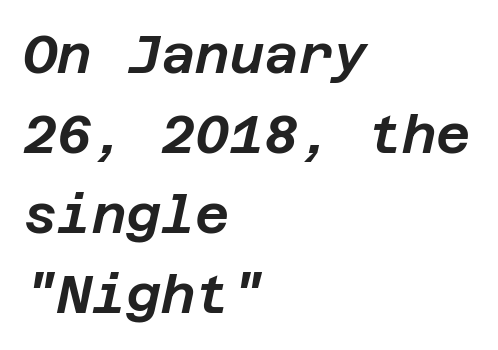
{"italic": "yes", "lean": "right", "slant_degrees": 12, "width": "normal", "stroke_contrast": "low", "x_height": "large", "underline": "no", "align": "left", "line_spacing": "normal", "line_spacing_ratio": 1.51, "letter_spacing": "normal", "letter_spacing_em": 0.0, "glyph_px": 53}
